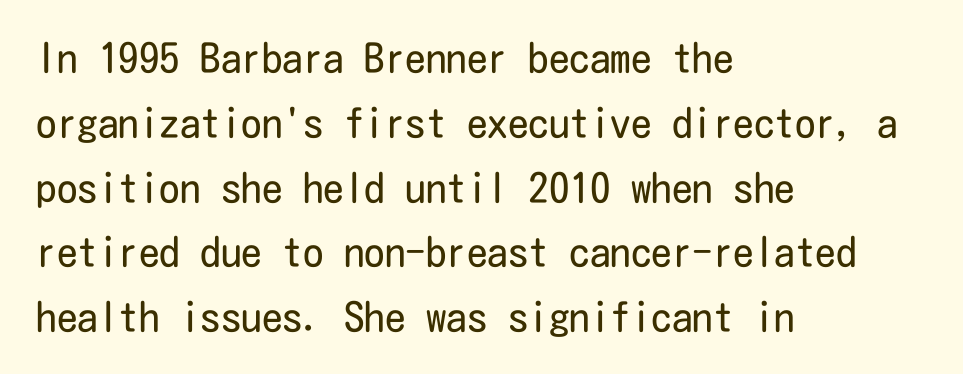
{"serif": "no", "italic": "no", "bold": "no", "weight": "regular", "width": "condensed", "stroke_contrast": "low", "x_height": "medium", "underline": "no", "align": "left", "line_spacing": "normal", "line_spacing_ratio": 1.58, "letter_spacing": "normal", "letter_spacing_em": 0.0, "glyph_px": 41}
